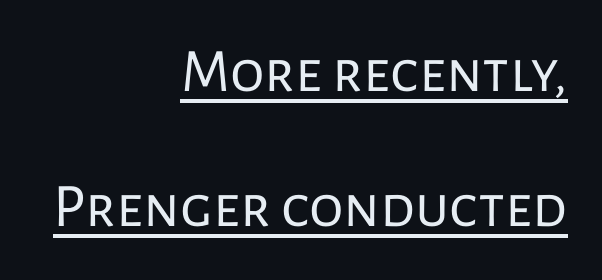
The space between consecutive lines is lavish. To sum up the face: it is a sans, with no serifs. The words here are underlined. Heaviness? Minimal to ordinary, like unemphasized prose.
